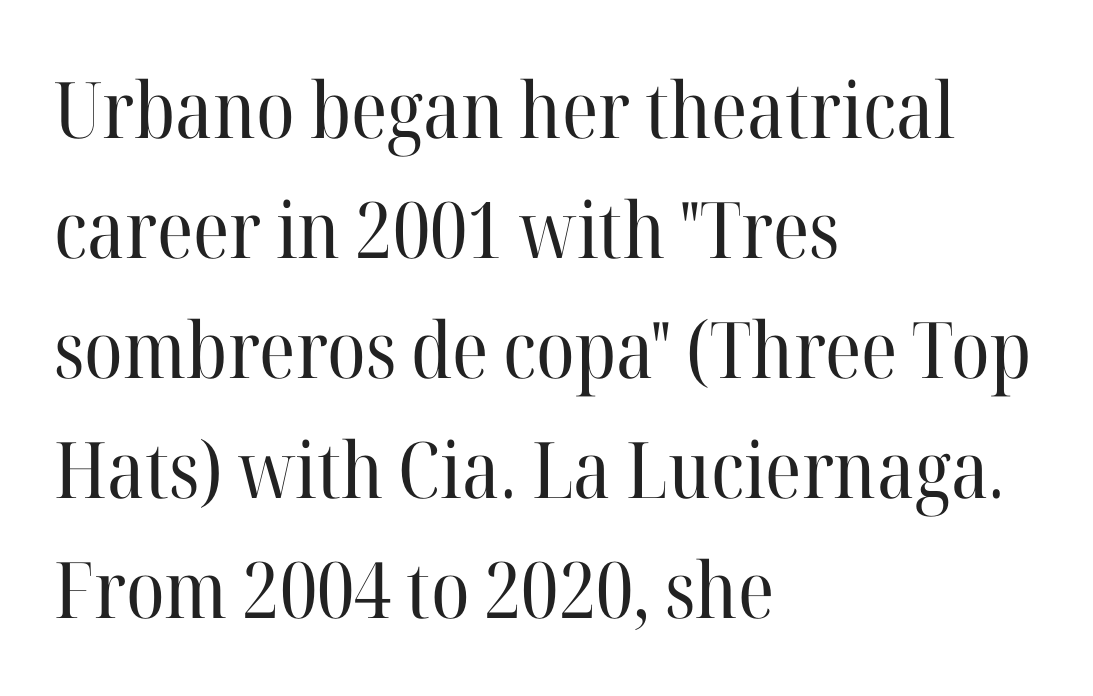
Q: Is the text bold? A: No.
Q: Is the text italic (slanted)? A: No, it is upright.
Q: Is the typeface a serif or a sans-serif typeface? A: Serif.
Q: Is the text underlined? A: No.
Q: How is the paragraph aligned? A: Left-aligned.
Q: Is the spacing between letters normal or unusually wide? A: Normal.
Q: Is the spacing between lines tight, normal or loose? A: Normal.
Q: Width (condensed, normal, or wide)? A: Normal.
Q: Stroke contrast? A: High.
Q: x-height? A: Medium.
Q: Monospaced? A: No.
